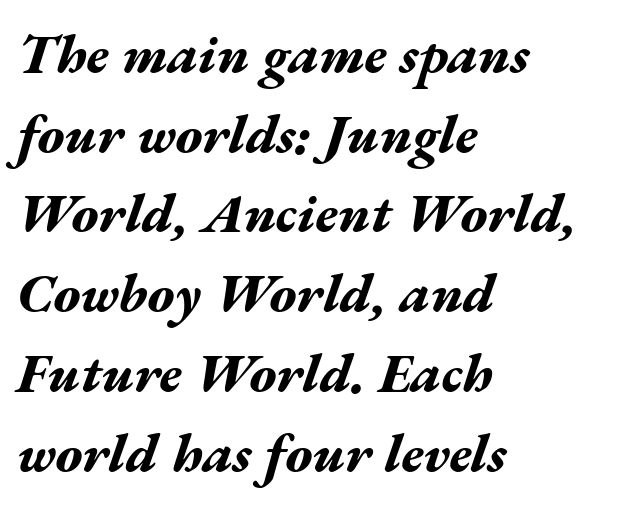
The face used here is proportionally spaced, like ordinary book or web type. The typesetting leans heavy: a genuine bold. Quick note: italic. Rows of type keep a routine distance in the vertical direction. Glance below the letters and you will spot only blank space. Which margin do the lines hug? The left one — the right edge is uneven.
